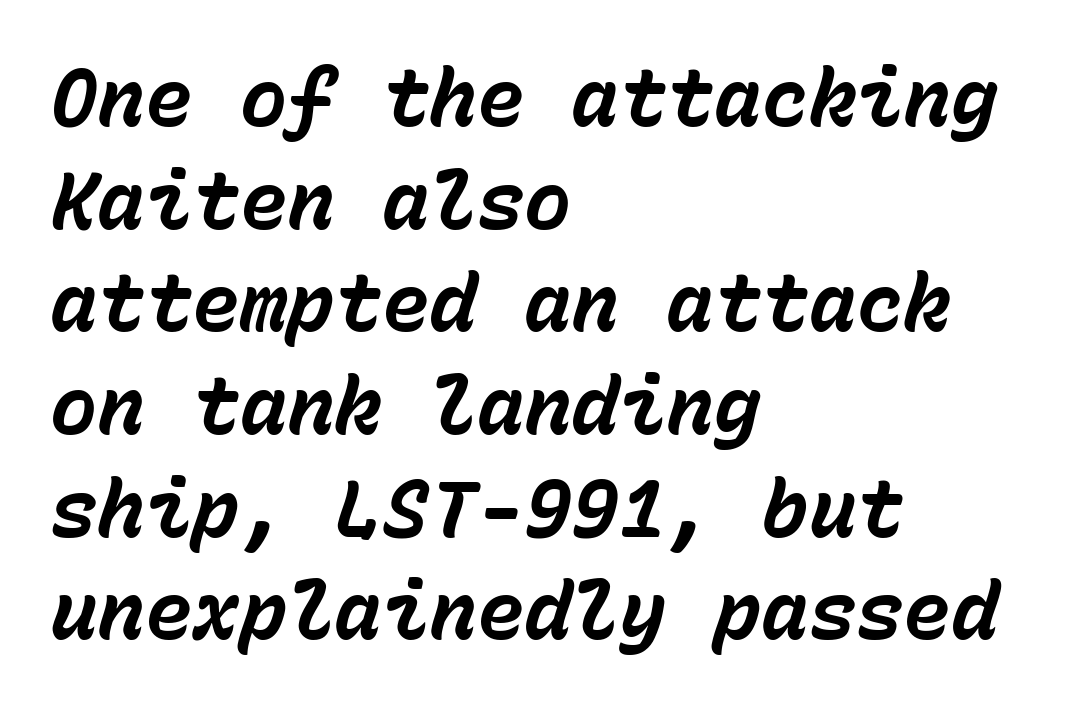
Q: Is the text bold? A: Yes.
Q: Is the text italic (slanted)? A: Yes, it leans right by about 15 degrees.
Q: Is the text underlined? A: No.
Q: How is the paragraph aligned? A: Left-aligned.
Q: Is the spacing between letters normal or unusually wide? A: Normal.
Q: Is the spacing between lines tight, normal or loose? A: Normal.
Q: Width (condensed, normal, or wide)? A: Normal.
Q: Stroke contrast? A: Low.
Q: x-height? A: Medium.
Q: Monospaced? A: Yes.
